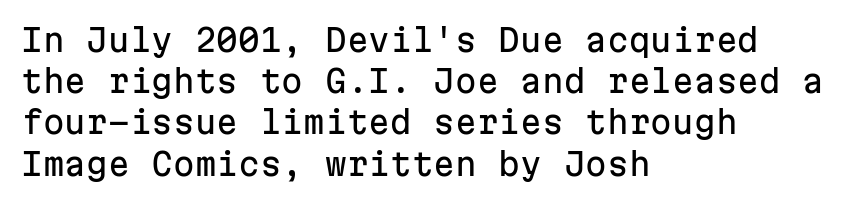
Q: Is the text italic (slanted)? A: No, it is upright.
Q: Is the typeface a serif or a sans-serif typeface? A: Sans-serif.
Q: Is the text underlined? A: No.
Q: How is the paragraph aligned? A: Left-aligned.
Q: Is the spacing between letters normal or unusually wide? A: Normal.
Q: Is the spacing between lines tight, normal or loose? A: Normal.
Q: Width (condensed, normal, or wide)? A: Normal.
Q: Stroke contrast? A: Low.
Q: x-height? A: Medium.
Q: Monospaced? A: Yes.
